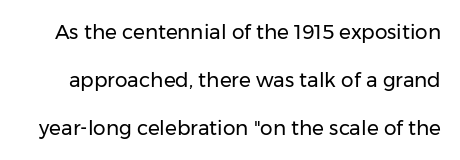
{"italic": "no", "bold": "no", "underline": "no", "line_spacing": "loose", "line_spacing_ratio": 2.4, "letter_spacing": "normal", "letter_spacing_em": 0.0, "glyph_px": 20}
